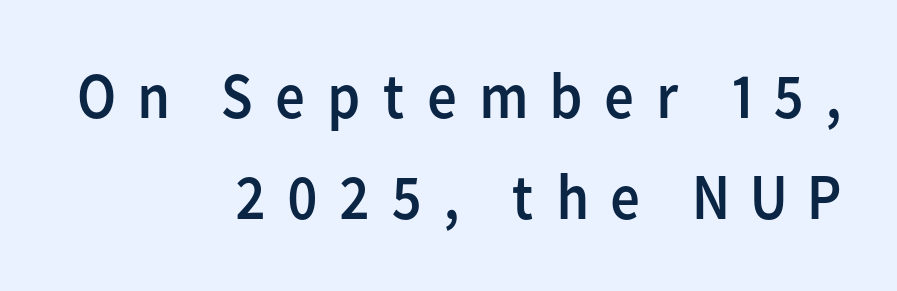
{"serif": "no", "italic": "no", "bold": "no", "weight": "regular", "width": "normal", "stroke_contrast": "low", "x_height": "medium", "monospaced": "no", "underline": "no", "align": "right", "line_spacing": "normal", "line_spacing_ratio": 1.55, "letter_spacing": "wide", "letter_spacing_em": 0.3, "glyph_px": 65}
